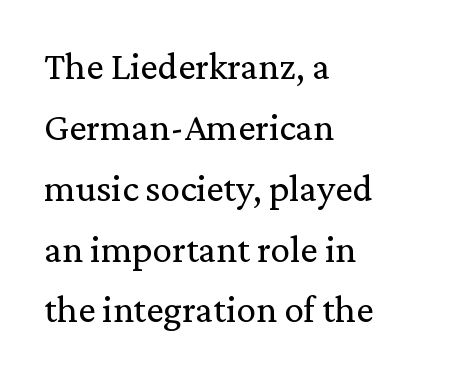
Q: Is the text bold? A: No.
Q: Is the text italic (slanted)? A: No, it is upright.
Q: Is the typeface a serif or a sans-serif typeface? A: Serif.
Q: Is the text underlined? A: No.
Q: How is the paragraph aligned? A: Left-aligned.
Q: Is the spacing between letters normal or unusually wide? A: Normal.
Q: Is the spacing between lines tight, normal or loose? A: Normal.
Q: Width (condensed, normal, or wide)? A: Normal.
Q: Stroke contrast? A: Low.
Q: x-height? A: Medium.
Q: Monospaced? A: No.
